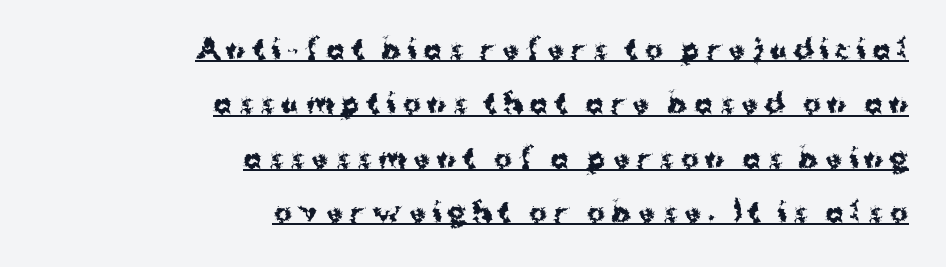
The image shows 27 px bold type, upright; set right-aligned, loose line spacing (2.01x), unusually wide letter spacing (+0.25 em), underlined.
